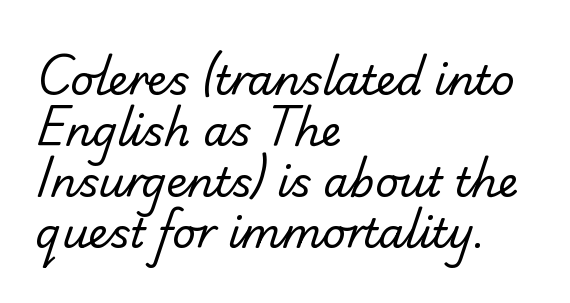
The lines are quadded left. To sum up the face: it is a sans, with no serifs. Any mark beneath the type? The region is blank. Weight class: somewhere from thin through regular.
